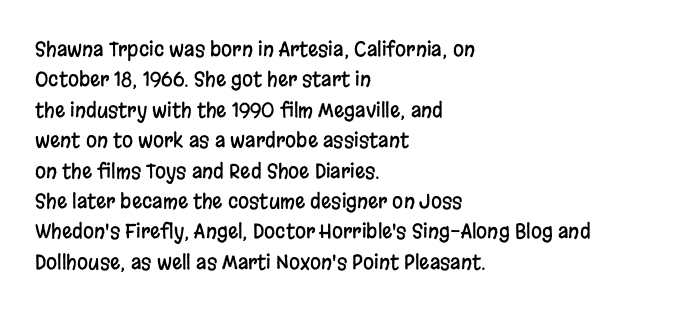
The image shows 20 px text type, upright; set left-aligned, normal line spacing (1.52x), normal letter spacing, not underlined.
